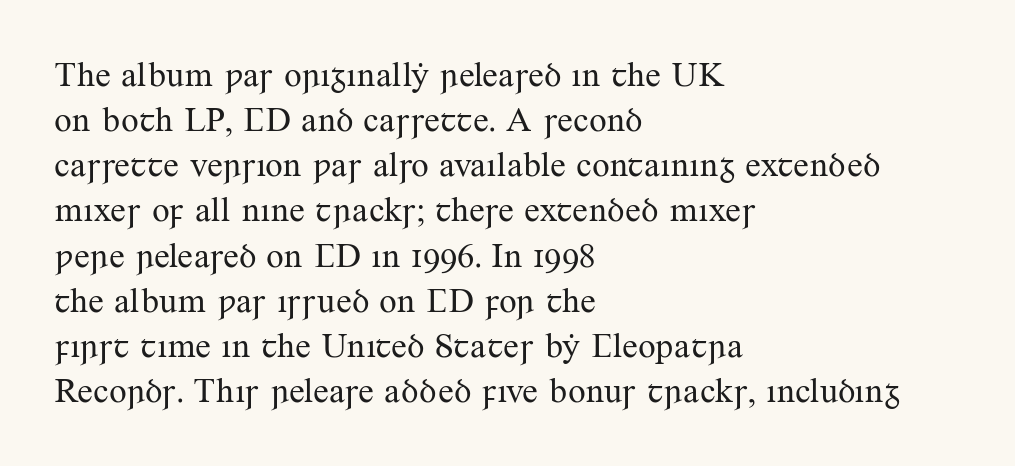
{"serif": "yes", "italic": "no", "bold": "no", "weight": "regular", "width": "normal", "stroke_contrast": "medium", "x_height": "small", "monospaced": "no", "underline": "no", "align": "left", "line_spacing": "normal", "line_spacing_ratio": 1.29, "letter_spacing": "normal", "letter_spacing_em": 0.0, "glyph_px": 35}
